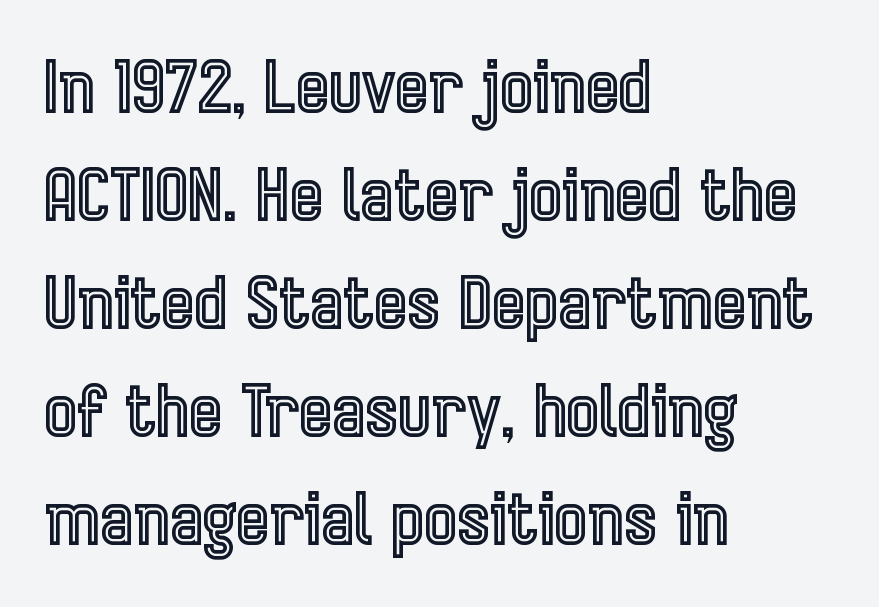
{"italic": "no", "width": "condensed", "x_height": "medium", "monospaced": "no", "underline": "no", "align": "left", "line_spacing": "normal", "line_spacing_ratio": 1.52, "letter_spacing": "normal", "letter_spacing_em": 0.0, "glyph_px": 71}
